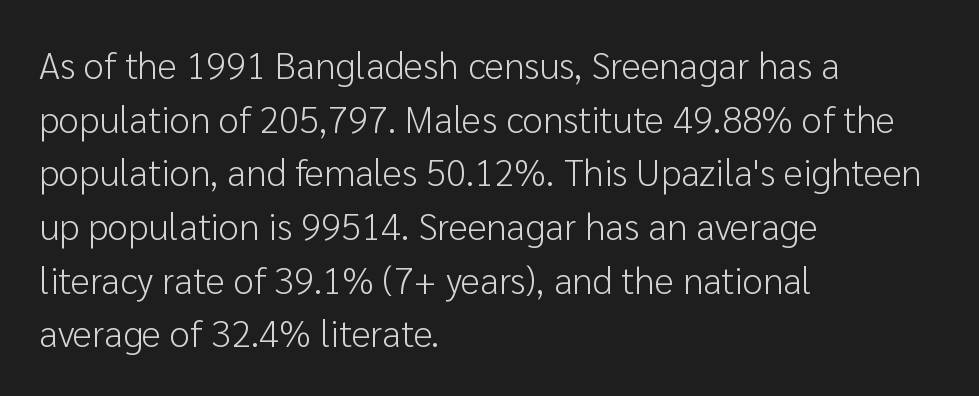
The image shows 37 px light sans-serif type, upright; set left-aligned, normal line spacing (1.45x), normal letter spacing, not underlined; low stroke contrast and a medium x-height.
